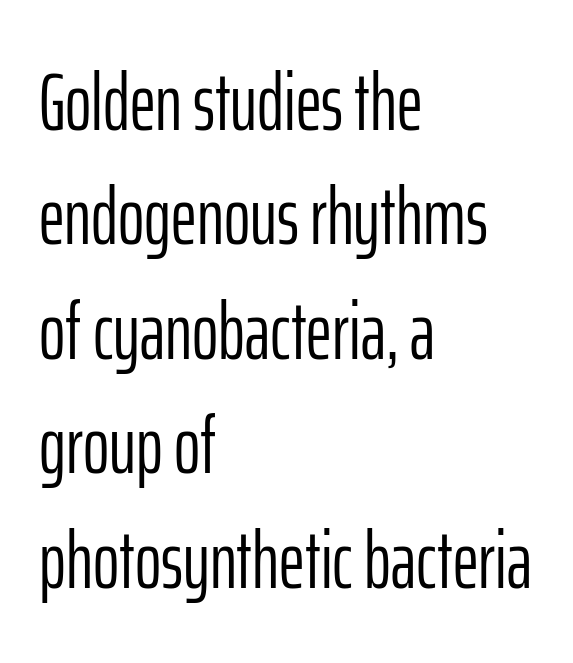
{"serif": "no", "italic": "no", "bold": "no", "weight": "light", "width": "condensed", "stroke_contrast": "low", "x_height": "medium", "monospaced": "no", "underline": "no", "align": "left", "line_spacing": "normal", "line_spacing_ratio": 1.43, "letter_spacing": "normal", "letter_spacing_em": 0.0, "glyph_px": 80}
